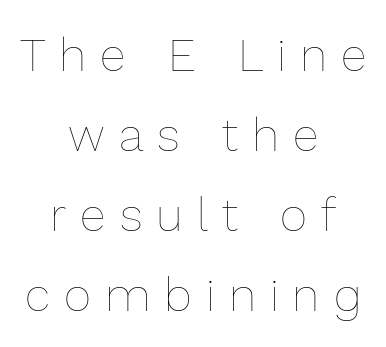
The image shows 47 px thin type, upright; set centered, normal line spacing (1.7x), unusually wide letter spacing (+0.3 em), not underlined; a medium x-height.
